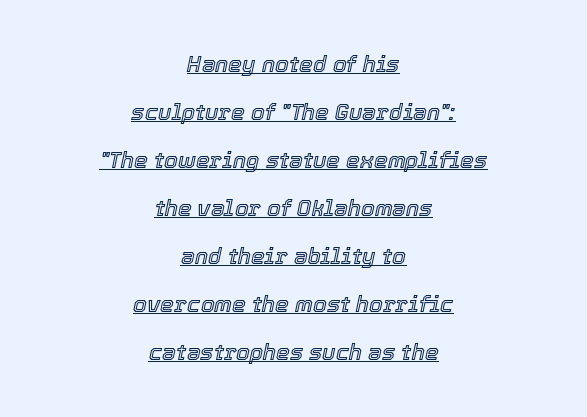
Q: Is the text italic (slanted)? A: Yes, it leans right by about 12 degrees.
Q: Is the text underlined? A: Yes.
Q: How is the paragraph aligned? A: Centered.
Q: Is the spacing between letters normal or unusually wide? A: Normal.
Q: Is the spacing between lines tight, normal or loose? A: Loose.
